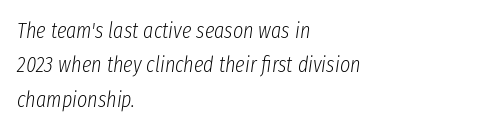
Q: Is the text bold? A: No.
Q: Is the text italic (slanted)? A: Yes, it leans right by about 8 degrees.
Q: Is the text underlined? A: No.
Q: How is the paragraph aligned? A: Left-aligned.
Q: Is the spacing between letters normal or unusually wide? A: Normal.
Q: Is the spacing between lines tight, normal or loose? A: Normal.
